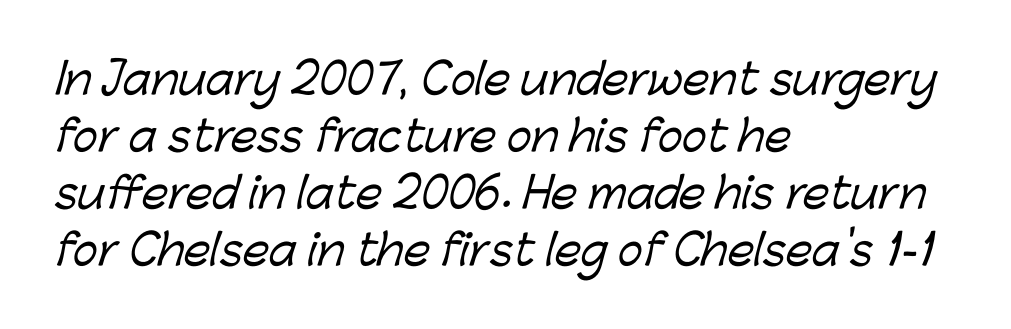
Q: Is the typeface a serif or a sans-serif typeface? A: Sans-serif.
Q: Is the text underlined? A: No.
Q: How is the paragraph aligned? A: Left-aligned.
Q: Is the spacing between letters normal or unusually wide? A: Normal.
Q: Is the spacing between lines tight, normal or loose? A: Normal.
Q: Width (condensed, normal, or wide)? A: Normal.
Q: Stroke contrast? A: Low.
Q: x-height? A: Medium.
Q: Monospaced? A: No.
